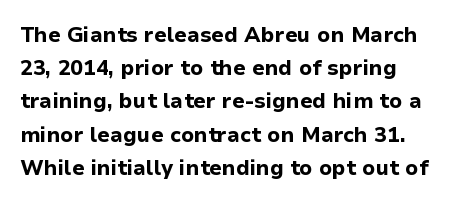
Q: Is the text bold? A: Yes.
Q: Is the text italic (slanted)? A: No, it is upright.
Q: Is the text underlined? A: No.
Q: How is the paragraph aligned? A: Left-aligned.
Q: Is the spacing between letters normal or unusually wide? A: Normal.
Q: Is the spacing between lines tight, normal or loose? A: Normal.
